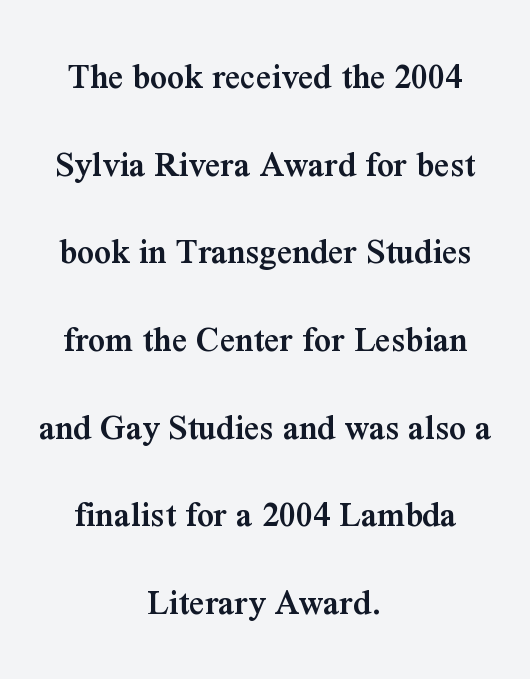
Q: Is the text bold? A: Semi-bold.
Q: Is the text italic (slanted)? A: No, it is upright.
Q: Is the typeface a serif or a sans-serif typeface? A: Serif.
Q: Is the text underlined? A: No.
Q: How is the paragraph aligned? A: Centered.
Q: Is the spacing between letters normal or unusually wide? A: Normal.
Q: Is the spacing between lines tight, normal or loose? A: Loose.
Q: Width (condensed, normal, or wide)? A: Normal.
Q: Stroke contrast? A: Medium.
Q: x-height? A: Medium.
Q: Monospaced? A: No.
